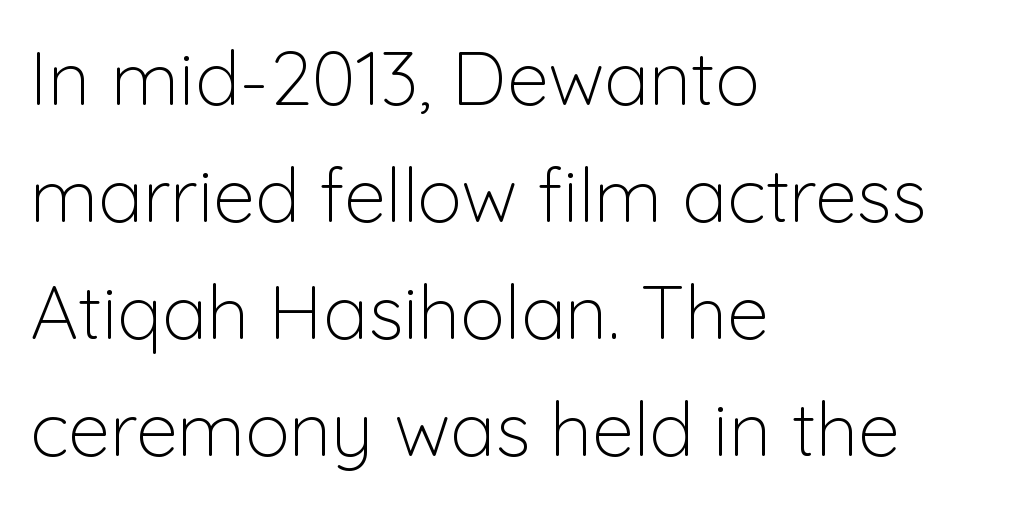
Anything drawn beneath the words? Only blank space. Proportional: the letters do not fall into vertical columns. A typesetter would call this leading conventional body-copy spacing. A student would call this left alignment; a typographer would say flush left, rag right.
